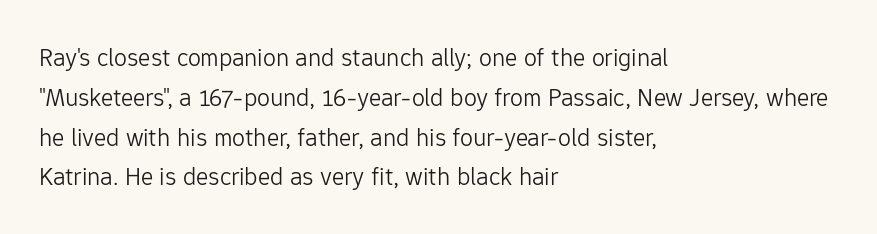
Nobody touched the tracking dial on this one. Line starts are locked; line ends wander. The block of text has a typical density, with ordinary space between rows. The glyphs are unaccompanied by any horizontal stroke below them. Notice how the stems are strictly vertical — no italics here. These glyphs show unthickened strokes, regular width or finer.
